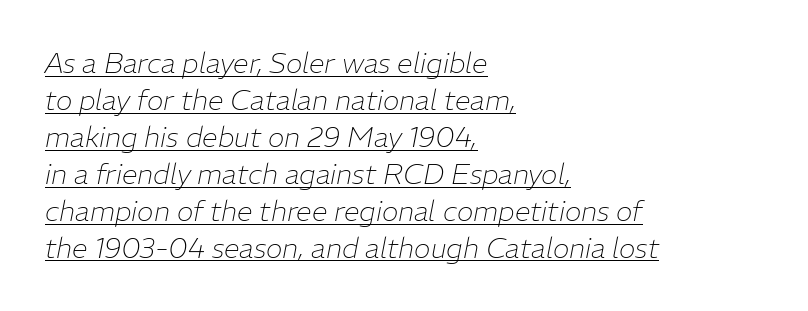
{"italic": "yes", "lean": "right", "slant_degrees": 11, "bold": "no", "weight": "thin", "width": "normal", "stroke_contrast": "low", "x_height": "medium", "monospaced": "no", "underline": "yes", "align": "left", "line_spacing": "normal", "line_spacing_ratio": 1.32, "letter_spacing": "normal", "letter_spacing_em": 0.0, "glyph_px": 28}
